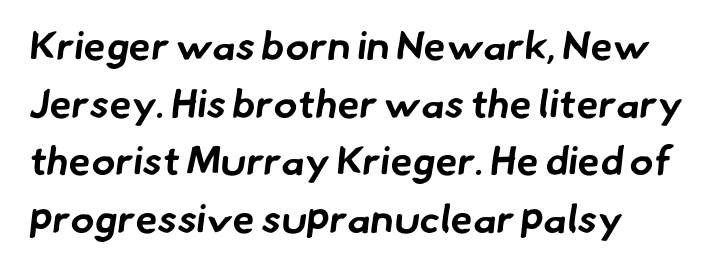
{"serif": "no", "bold": "yes", "weight": "bold", "width": "normal", "stroke_contrast": "low", "x_height": "small", "monospaced": "no", "underline": "no", "align": "left", "line_spacing": "normal", "line_spacing_ratio": 1.44, "letter_spacing": "normal", "letter_spacing_em": 0.0, "glyph_px": 40}
